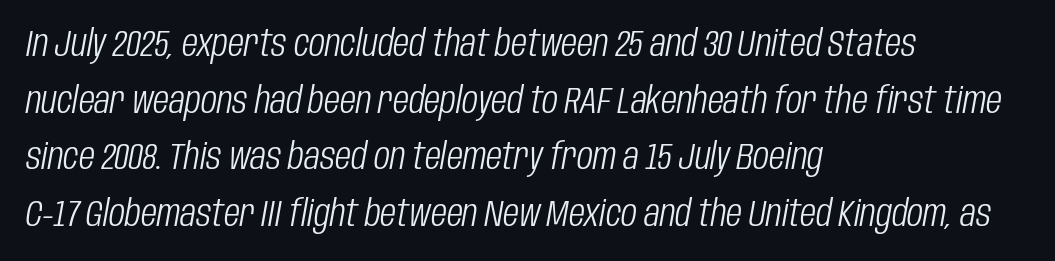
The image shows 37 px light, condensed type, italic (leaning right); set left-aligned, normal line spacing (1.53x), normal letter spacing, not underlined; low stroke contrast and a large x-height.
